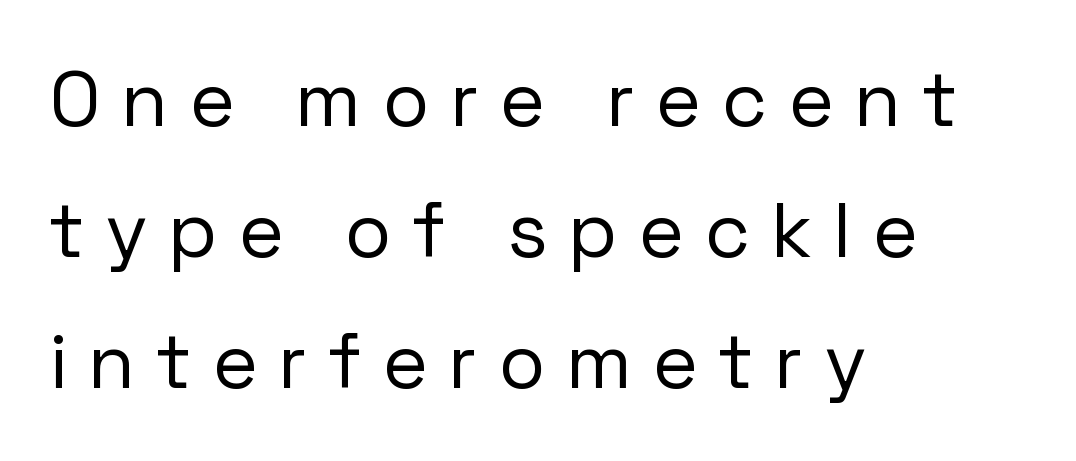
Q: Is the text bold? A: No.
Q: Is the text italic (slanted)? A: No, it is upright.
Q: Is the typeface a serif or a sans-serif typeface? A: Sans-serif.
Q: Is the text underlined? A: No.
Q: How is the paragraph aligned? A: Left-aligned.
Q: Is the spacing between letters normal or unusually wide? A: Unusually wide.
Q: Is the spacing between lines tight, normal or loose? A: Normal.
Q: Width (condensed, normal, or wide)? A: Normal.
Q: Stroke contrast? A: Low.
Q: x-height? A: Medium.
Q: Monospaced? A: No.
